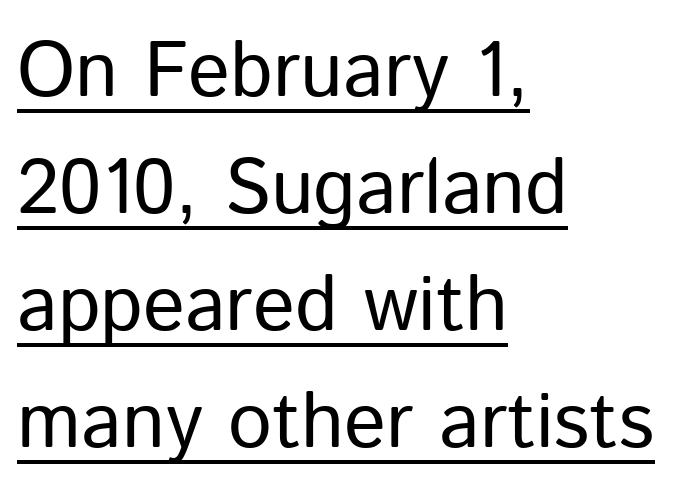
Q: Is the text bold? A: No.
Q: Is the text italic (slanted)? A: No, it is upright.
Q: Is the typeface a serif or a sans-serif typeface? A: Sans-serif.
Q: Is the text underlined? A: Yes.
Q: How is the paragraph aligned? A: Left-aligned.
Q: Is the spacing between letters normal or unusually wide? A: Normal.
Q: Is the spacing between lines tight, normal or loose? A: Normal.
Q: Width (condensed, normal, or wide)? A: Normal.
Q: Stroke contrast? A: Low.
Q: x-height? A: Medium.
Q: Monospaced? A: No.
